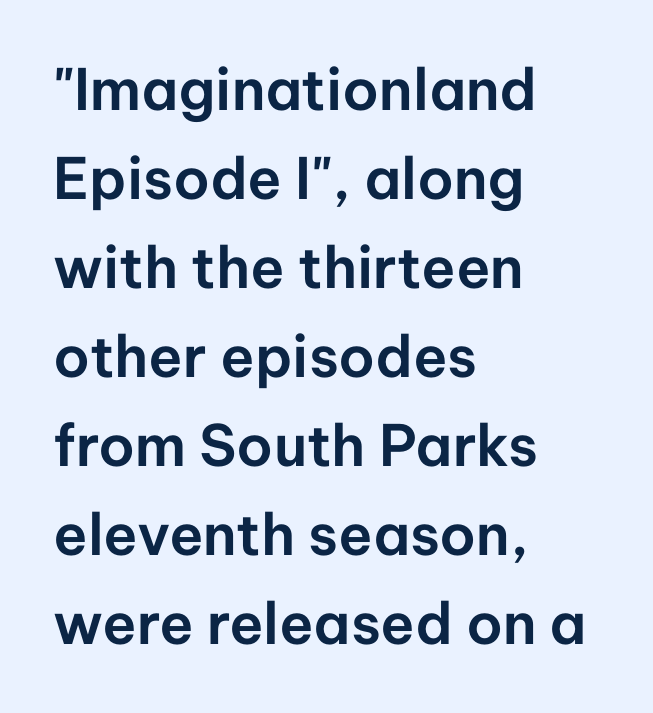
{"serif": "no", "italic": "no", "width": "normal", "stroke_contrast": "low", "x_height": "medium", "monospaced": "no", "underline": "no", "align": "left", "line_spacing": "normal", "line_spacing_ratio": 1.56, "letter_spacing": "normal", "letter_spacing_em": 0.0, "glyph_px": 57}
